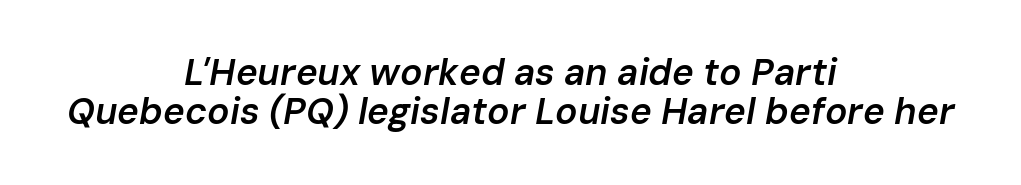
Q: Is the text bold? A: Semi-bold.
Q: Is the text italic (slanted)? A: Yes, it leans right by about 10 degrees.
Q: Is the text underlined? A: No.
Q: How is the paragraph aligned? A: Centered.
Q: Is the spacing between letters normal or unusually wide? A: Normal.
Q: Is the spacing between lines tight, normal or loose? A: Tight.
Q: Width (condensed, normal, or wide)? A: Normal.
Q: Stroke contrast? A: Low.
Q: x-height? A: Medium.
Q: Monospaced? A: No.
